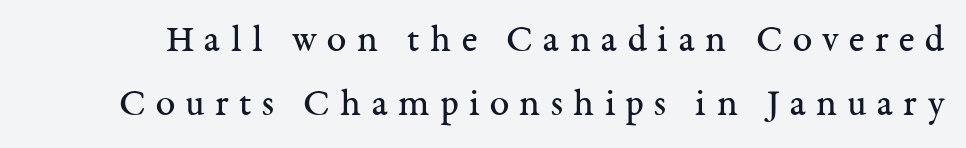
Does extra space separate the letters? Yes, quite a lot of it. Students, observe: this is what conventionally led text looks like. This sample has the flowing, uneven cadence of proportional lettering. Style check: upright. Counters stay open thanks to moderate or lighter strokes. Glance below the letters and you will spot only blank space.
